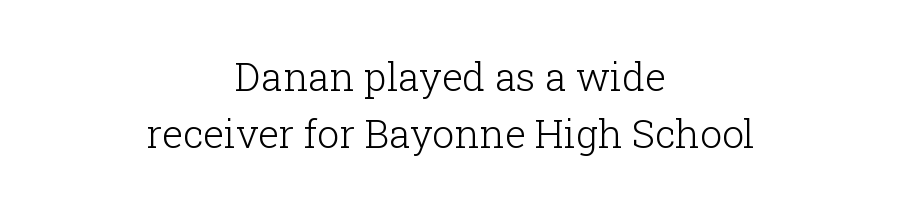
{"serif": "yes", "italic": "no", "bold": "no", "weight": "light", "width": "normal", "stroke_contrast": "low", "x_height": "medium", "monospaced": "no", "underline": "no", "align": "center", "line_spacing": "normal", "line_spacing_ratio": 1.46, "letter_spacing": "normal", "letter_spacing_em": 0.0, "glyph_px": 39}
